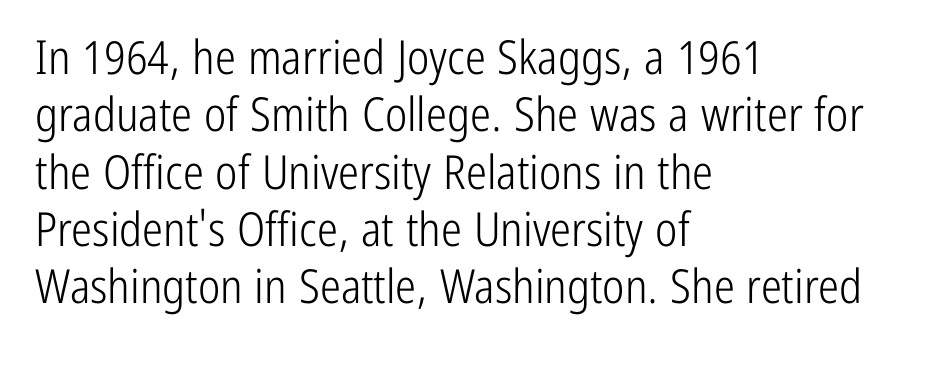
Q: Is the text bold? A: No.
Q: Is the text italic (slanted)? A: No, it is upright.
Q: Is the typeface a serif or a sans-serif typeface? A: Sans-serif.
Q: Is the text underlined? A: No.
Q: How is the paragraph aligned? A: Left-aligned.
Q: Is the spacing between letters normal or unusually wide? A: Normal.
Q: Width (condensed, normal, or wide)? A: Condensed.
Q: Stroke contrast? A: Low.
Q: x-height? A: Medium.
Q: Monospaced? A: No.
